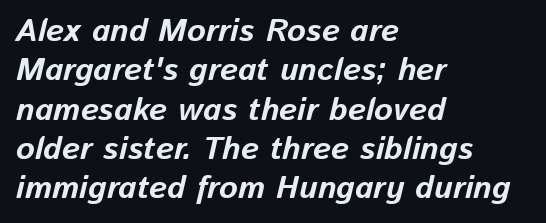
Q: Is the text bold? A: Yes.
Q: Is the text italic (slanted)? A: Yes, it leans right by about 13 degrees.
Q: Is the text underlined? A: No.
Q: How is the paragraph aligned? A: Left-aligned.
Q: Is the spacing between letters normal or unusually wide? A: Normal.
Q: Width (condensed, normal, or wide)? A: Normal.
Q: Stroke contrast? A: Low.
Q: x-height? A: Medium.
Q: Monospaced? A: No.
